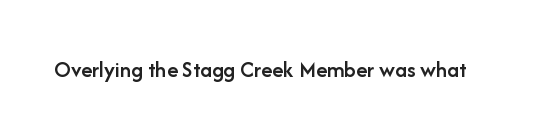
The image shows 23 px text type, upright; set normal letter spacing, not underlined.
